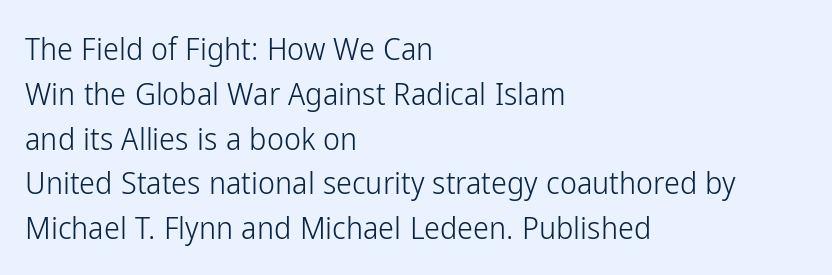
The image shows 32 px light, condensed sans-serif type, upright; set left-aligned, normal line spacing (1.4x), normal letter spacing, not underlined; low stroke contrast and a medium x-height.
